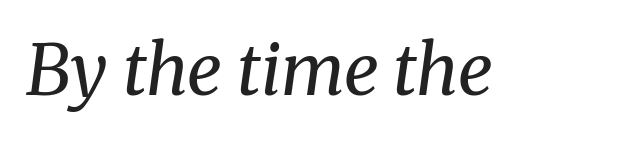
The image shows 70 px regular-weight serif type, italic (leaning right); set normal letter spacing, not underlined; medium stroke contrast and a medium x-height.
